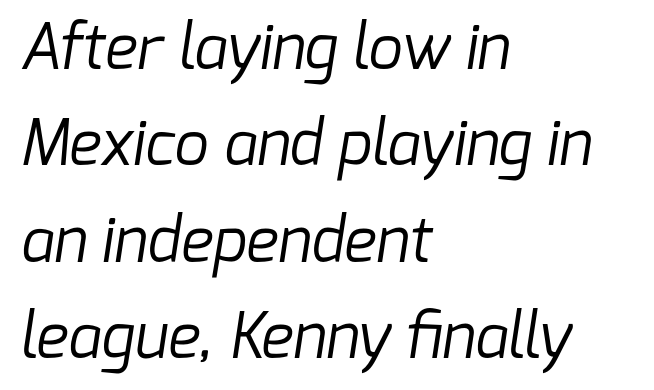
{"serif": "no", "bold": "no", "weight": "regular", "width": "normal", "stroke_contrast": "low", "x_height": "medium", "monospaced": "no", "underline": "no", "align": "left", "line_spacing": "normal", "line_spacing_ratio": 1.58, "letter_spacing": "normal", "letter_spacing_em": 0.0, "glyph_px": 61}
